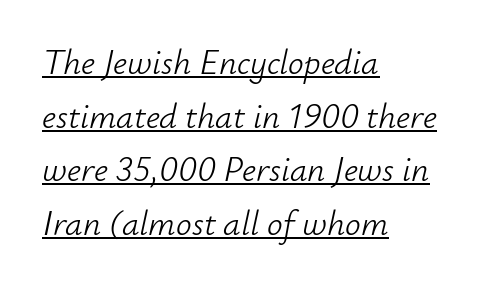
The image shows 35 px light type, italic (leaning right); set left-aligned, normal line spacing (1.53x), normal letter spacing, underlined; low stroke contrast and a small x-height.
